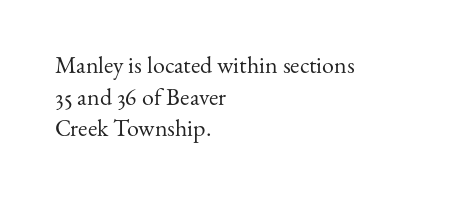
Q: Is the text bold? A: No.
Q: Is the text italic (slanted)? A: No, it is upright.
Q: Is the text underlined? A: No.
Q: How is the paragraph aligned? A: Left-aligned.
Q: Is the spacing between letters normal or unusually wide? A: Normal.
Q: Is the spacing between lines tight, normal or loose? A: Normal.
